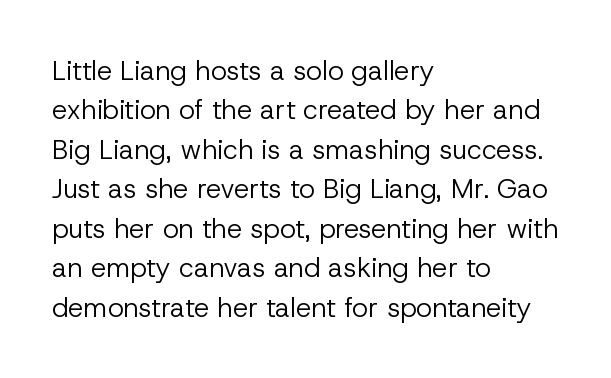
The image shows 27 px text type, upright; set left-aligned, normal line spacing (1.46x), normal letter spacing, not underlined.
